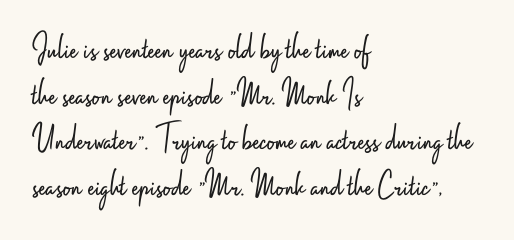
Spacing between characters is what you'd get straight out of the box. Think of a printed novel: that variable character pitch is what you see here. A typesetter would label this face a sans. A light-to-regular cut is what we see here. Lines of text with bare space underneath.
